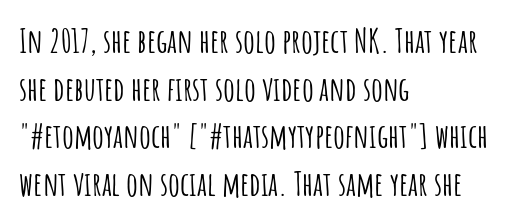
{"serif": "no", "italic": "no", "width": "condensed", "stroke_contrast": "low", "x_height": "large", "monospaced": "no", "underline": "no", "align": "left", "line_spacing": "normal", "line_spacing_ratio": 1.44, "letter_spacing": "normal", "letter_spacing_em": 0.0, "glyph_px": 33}
